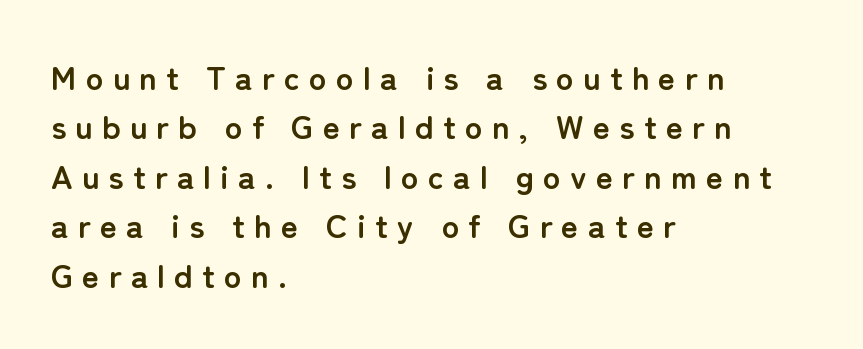
Q: Is the text bold? A: Yes.
Q: Is the text italic (slanted)? A: No, it is upright.
Q: Is the typeface a serif or a sans-serif typeface? A: Sans-serif.
Q: Is the text underlined? A: No.
Q: How is the paragraph aligned? A: Left-aligned.
Q: Is the spacing between letters normal or unusually wide? A: Unusually wide.
Q: Is the spacing between lines tight, normal or loose? A: Normal.
Q: Width (condensed, normal, or wide)? A: Normal.
Q: Stroke contrast? A: Low.
Q: x-height? A: Medium.
Q: Monospaced? A: No.
